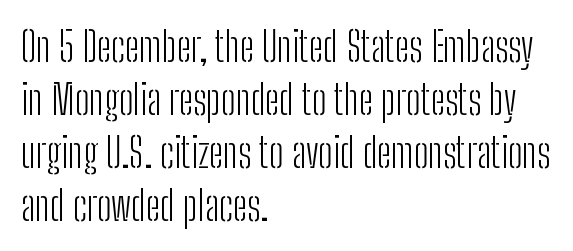
{"serif": "no", "italic": "no", "bold": "no", "weight": "light", "width": "condensed", "stroke_contrast": "low", "x_height": "medium", "monospaced": "no", "underline": "no", "align": "left", "line_spacing": "normal", "line_spacing_ratio": 1.29, "letter_spacing": "normal", "letter_spacing_em": 0.0, "glyph_px": 41}
